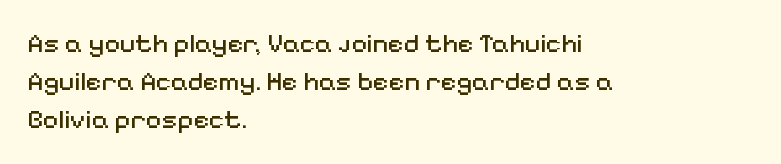
{"italic": "no", "bold": "no", "underline": "no", "align": "left", "line_spacing": "normal", "line_spacing_ratio": 1.41, "letter_spacing": "normal", "letter_spacing_em": 0.0, "glyph_px": 27}
